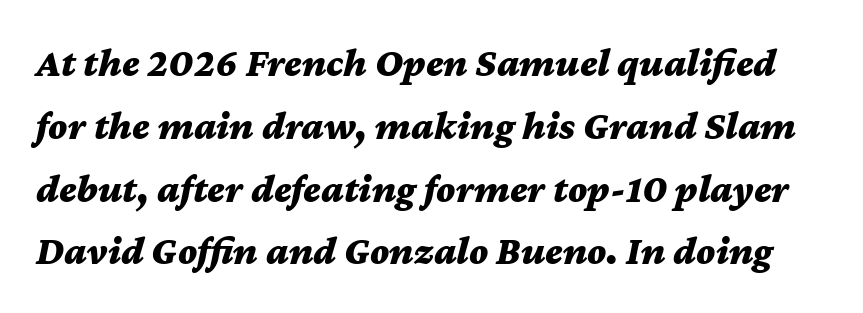
The image shows 40 px bold, wide type, italic (leaning right); set normal line spacing (1.57x), normal letter spacing, not underlined; medium stroke contrast and a medium x-height.
